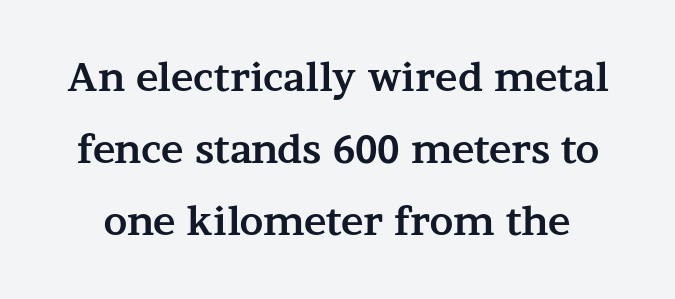
The image shows 38 px bold, wide serif type, upright; set line spacing 1.89x, normal letter spacing, not underlined; medium stroke contrast and a medium x-height.
